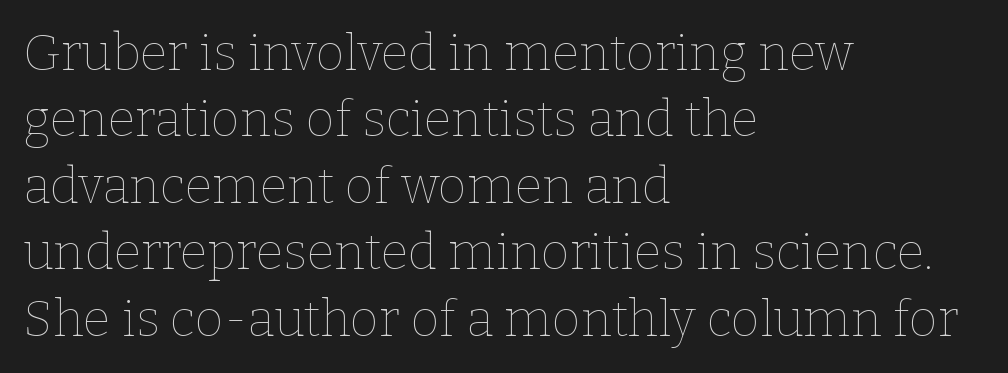
{"italic": "no", "bold": "no", "weight": "thin", "width": "normal", "stroke_contrast": "low", "x_height": "medium", "monospaced": "no", "underline": "no", "align": "left", "line_spacing": "normal", "line_spacing_ratio": 1.33, "letter_spacing": "normal", "letter_spacing_em": 0.0, "glyph_px": 50}
